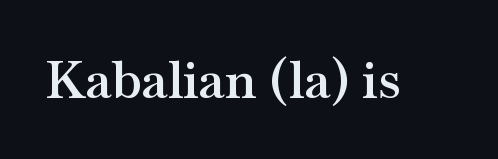
{"serif": "yes", "italic": "no", "bold": "semi", "weight": "semibold", "width": "wide", "stroke_contrast": "medium", "x_height": "small", "monospaced": "no", "underline": "no", "letter_spacing": "normal", "letter_spacing_em": 0.0, "glyph_px": 53}
